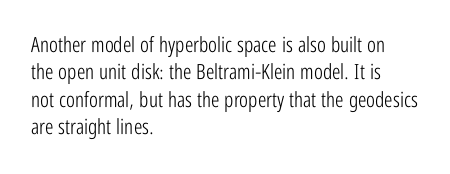
Reading down the block, your eye returns to a fixed left position each line. The weight tops out at a normal text grade. Interline gaps are of average width in this sample. The letters sit at their default tracking, neither squeezed nor spread.
